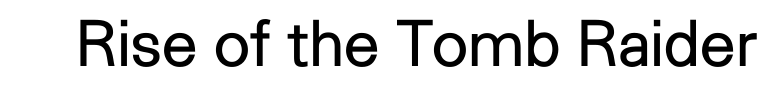
{"serif": "no", "italic": "no", "bold": "no", "weight": "regular", "width": "normal", "stroke_contrast": "low", "x_height": "medium", "monospaced": "no", "underline": "no", "letter_spacing": "normal", "letter_spacing_em": 0.0, "glyph_px": 64}
